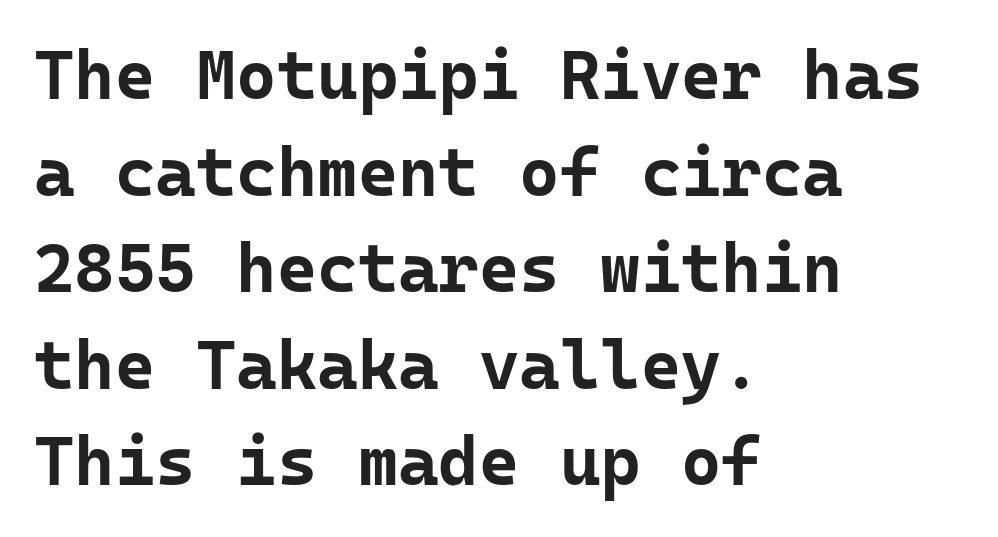
Q: Is the text bold? A: Yes.
Q: Is the text italic (slanted)? A: No, it is upright.
Q: Is the typeface a serif or a sans-serif typeface? A: Sans-serif.
Q: Is the text underlined? A: No.
Q: How is the paragraph aligned? A: Left-aligned.
Q: Is the spacing between letters normal or unusually wide? A: Normal.
Q: Is the spacing between lines tight, normal or loose? A: Normal.
Q: Width (condensed, normal, or wide)? A: Normal.
Q: Stroke contrast? A: Low.
Q: x-height? A: Medium.
